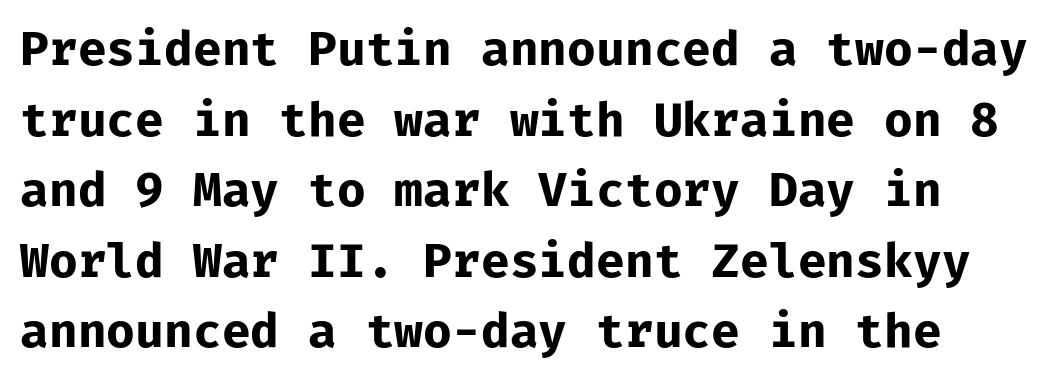
{"serif": "no", "italic": "no", "bold": "yes", "weight": "bold", "width": "normal", "stroke_contrast": "low", "x_height": "medium", "monospaced": "yes", "underline": "no", "line_spacing": "normal", "line_spacing_ratio": 1.47, "letter_spacing": "normal", "letter_spacing_em": 0.0, "glyph_px": 48}
